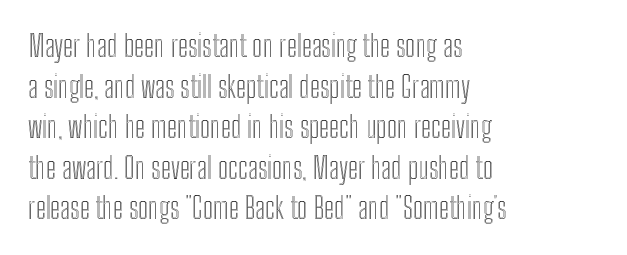
Think of a printed novel: that variable character pitch is what you see here. Casual observation: everything's shoved over to the left. Summary of vertical rhythm: regular, with standard interline spacing. Posture: vertical. The passage shown has conventional tracking throughout.
